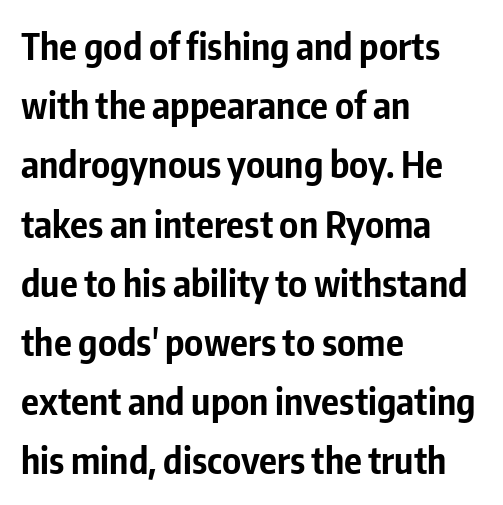
Q: Is the text bold? A: Yes.
Q: Is the text italic (slanted)? A: No, it is upright.
Q: Is the typeface a serif or a sans-serif typeface? A: Sans-serif.
Q: Is the text underlined? A: No.
Q: How is the paragraph aligned? A: Left-aligned.
Q: Is the spacing between letters normal or unusually wide? A: Normal.
Q: Is the spacing between lines tight, normal or loose? A: Normal.
Q: Width (condensed, normal, or wide)? A: Condensed.
Q: Stroke contrast? A: Low.
Q: x-height? A: Medium.
Q: Monospaced? A: No.
